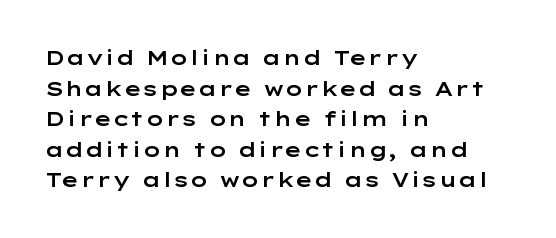
{"italic": "no", "underline": "no", "align": "left", "line_spacing": "normal", "line_spacing_ratio": 1.53, "letter_spacing": "normal", "letter_spacing_em": 0.0, "glyph_px": 20}
